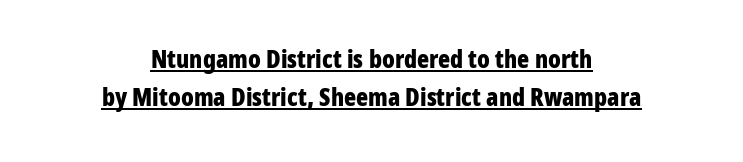
This is heavy type, rendered in bold. Posture: straight, roman, zero tilt. Each line of the rendering has a horizontal stroke beneath the glyphs. Honestly, the row spacing looks completely unremarkable.
